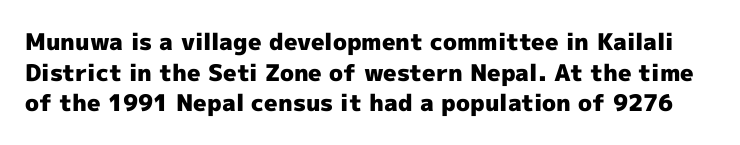
The image shows 23 px bold type, upright; set normal line spacing (1.33x), normal letter spacing, not underlined.
